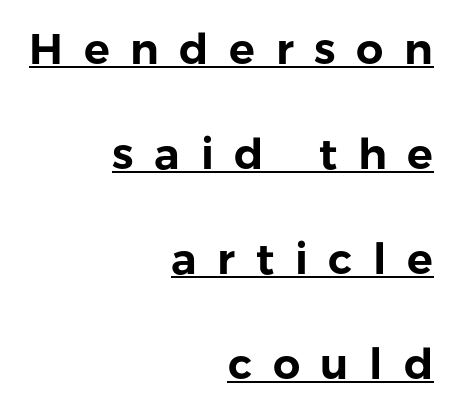
Where is the straight margin? On the right. The passage shown stacks its lines with a broad gap. The letters advance in unequal steps, a hallmark of proportional type. How are the letters spaced? Widely, with obvious added tracking. The lettering is marked with a stroke running underneath it.
